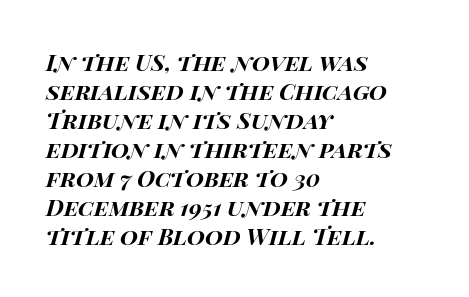
You can tell it's italic because the verticals aren't actually vertical. Is there much room between lines? A standard amount, neither cramped nor airy. Each glyph is drawn with heavy, bold strokes. Underline: absent. The letters sit at their default tracking, neither squeezed nor spread.
